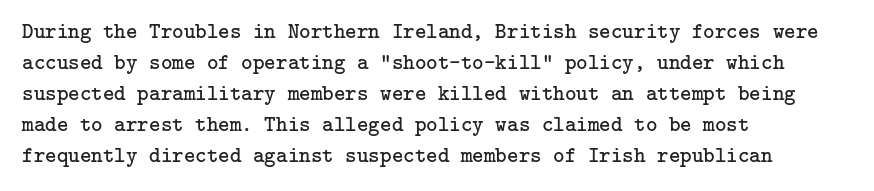
The words here are not underlined. Default kerning and tracking; the words read as compact shapes. The paragraph shown leans on its left margin. Posture: straight, roman, zero tilt. Vertical stems look standard width or narrower in stroke. Vertical spacing — default.
